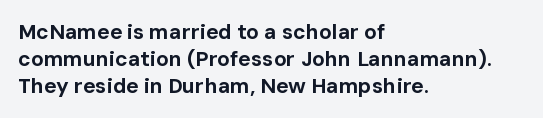
The image shows 21 px bold type, upright; set left-aligned, normal line spacing (1.28x), normal letter spacing, not underlined.
